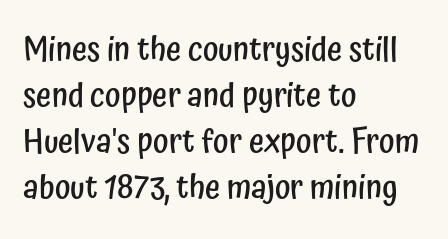
The image shows 33 px semibold, condensed sans-serif type, upright; set left-aligned, normal line spacing (1.39x), normal letter spacing, not underlined; low stroke contrast and a medium x-height.
